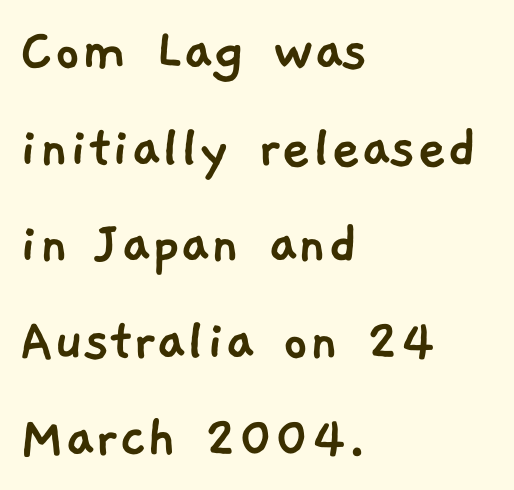
{"serif": "no", "width": "normal", "stroke_contrast": "low", "x_height": "medium", "monospaced": "no", "underline": "no", "align": "left", "line_spacing": "normal", "line_spacing_ratio": 1.51, "letter_spacing": "normal", "letter_spacing_em": 0.0, "glyph_px": 64}
